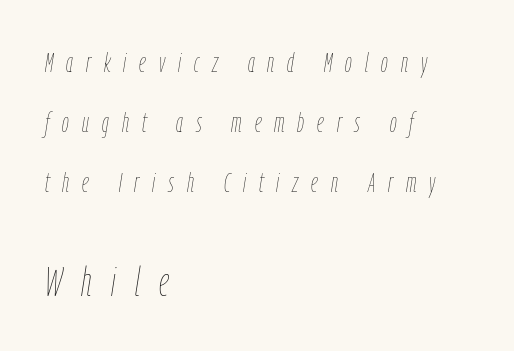
{"italic": "yes", "lean": "right", "slant_degrees": 9, "bold": "no", "weight": "thin", "width": "condensed", "stroke_contrast": "low", "x_height": "medium", "monospaced": "no", "underline": "no", "align": "left", "line_spacing": "loose", "line_spacing_ratio": 2.22, "letter_spacing": "wide", "letter_spacing_em": 0.48, "larger_block": "second", "size_ratio": 1.48, "glyph_px": 40}
